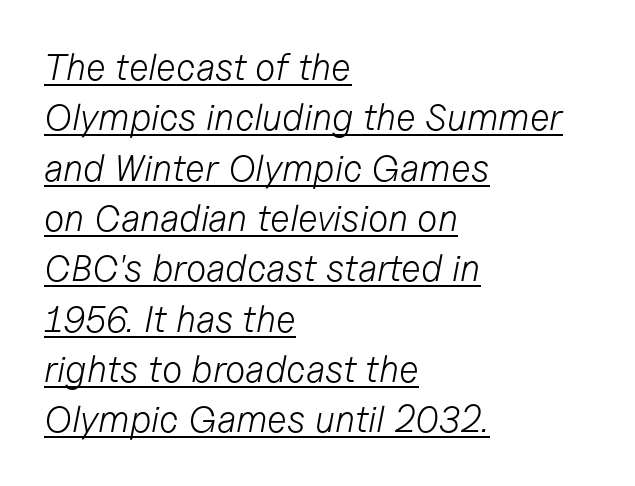
{"italic": "yes", "lean": "right", "slant_degrees": 11, "bold": "no", "weight": "light", "width": "normal", "stroke_contrast": "low", "x_height": "medium", "monospaced": "no", "underline": "yes", "align": "left", "line_spacing": "normal", "line_spacing_ratio": 1.36, "letter_spacing": "normal", "letter_spacing_em": 0.0, "glyph_px": 37}
